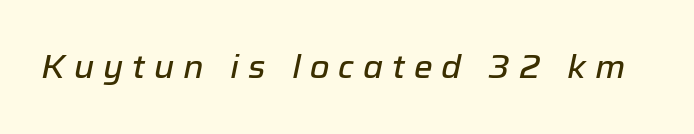
Q: Is the text italic (slanted)? A: Yes, it leans right by about 12 degrees.
Q: Is the text underlined? A: No.
Q: Is the spacing between letters normal or unusually wide? A: Unusually wide.
Q: Width (condensed, normal, or wide)? A: Normal.
Q: Stroke contrast? A: Low.
Q: x-height? A: Medium.
Q: Monospaced? A: No.
